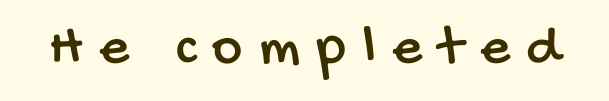
{"serif": "no", "width": "condensed", "stroke_contrast": "low", "x_height": "large", "monospaced": "no", "underline": "no", "letter_spacing": "wide", "letter_spacing_em": 0.29, "glyph_px": 58}
